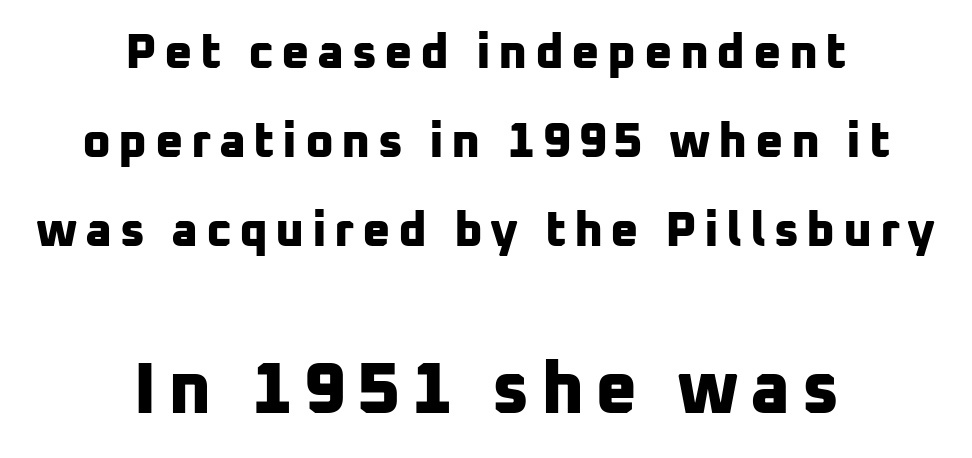
Which of the two is more prominent by size? The second, at the bottom. Honestly, there is no underline to notice here at all. The compositor balanced each line on the midline. Examine the stroke ends and you'll find no serifs. Do the characters align in a grid? No, the font is proportional.
